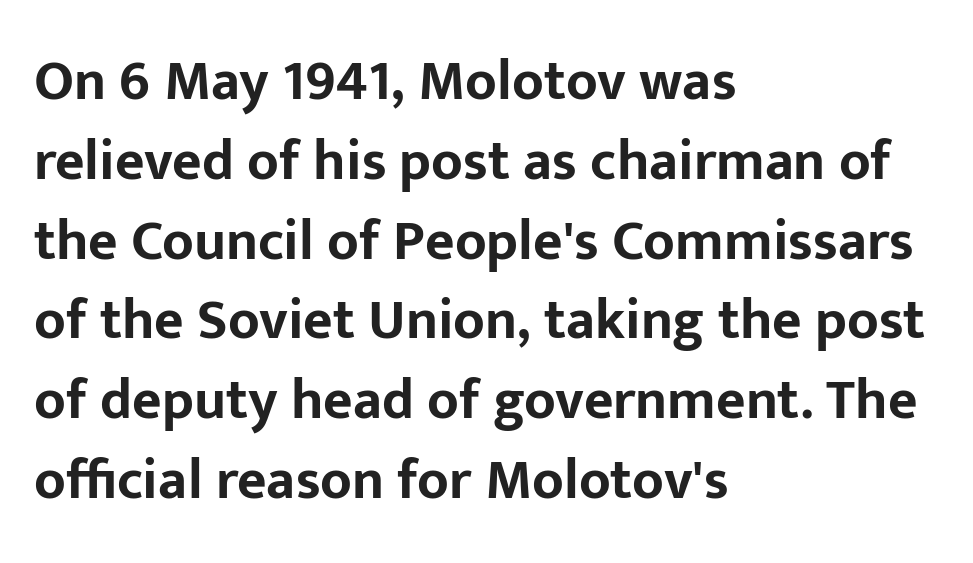
Q: Is the text bold? A: Yes.
Q: Is the text italic (slanted)? A: No, it is upright.
Q: Is the typeface a serif or a sans-serif typeface? A: Sans-serif.
Q: Is the text underlined? A: No.
Q: How is the paragraph aligned? A: Left-aligned.
Q: Is the spacing between letters normal or unusually wide? A: Normal.
Q: Is the spacing between lines tight, normal or loose? A: Normal.
Q: Width (condensed, normal, or wide)? A: Normal.
Q: Stroke contrast? A: Low.
Q: x-height? A: Medium.
Q: Monospaced? A: No.
